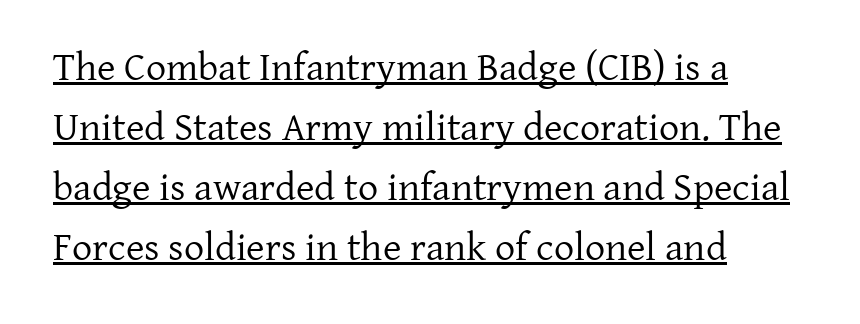
Typeset ragged right — the left edge is the straight one. Leading matches the norm, producing a regular column. Glyph-to-glyph distance matches everyday printed text. This reads as an unemphasized weight, regular at the heaviest. Examine the stroke ends and you'll spot serifs. This is roman type, the default non-slanted kind.
